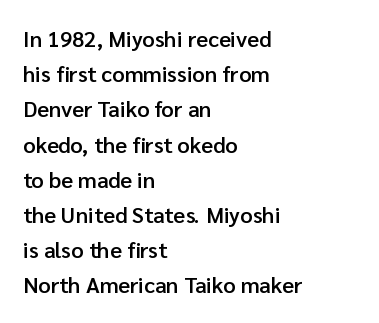
{"italic": "no", "bold": "semi", "underline": "no", "align": "left", "line_spacing": "normal", "line_spacing_ratio": 1.6, "letter_spacing": "normal", "letter_spacing_em": 0.0, "glyph_px": 22}
